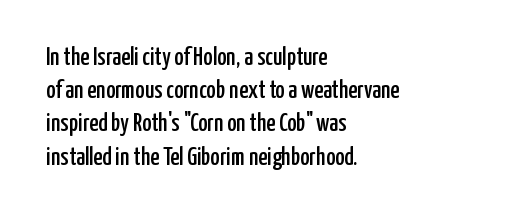
{"italic": "no", "underline": "no", "align": "left", "line_spacing": "normal", "line_spacing_ratio": 1.33, "letter_spacing": "normal", "letter_spacing_em": 0.0, "glyph_px": 25}
